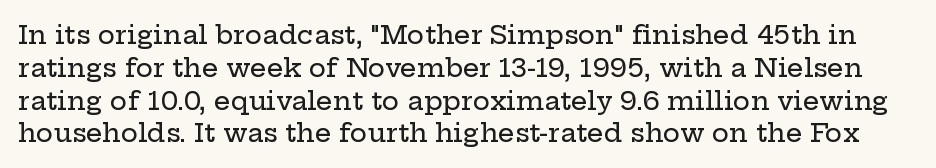
Look at the tracking — it's just the regular setting, nothing added. Posture: upright roman. Beneath every word, the page is bare. The block of text has a typical density, with ordinary space between rows.
